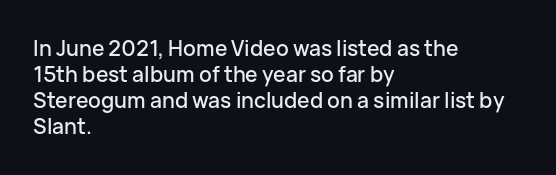
{"italic": "no", "underline": "no", "align": "left", "line_spacing_ratio": 1.24, "letter_spacing": "normal", "letter_spacing_em": 0.0, "glyph_px": 21}
